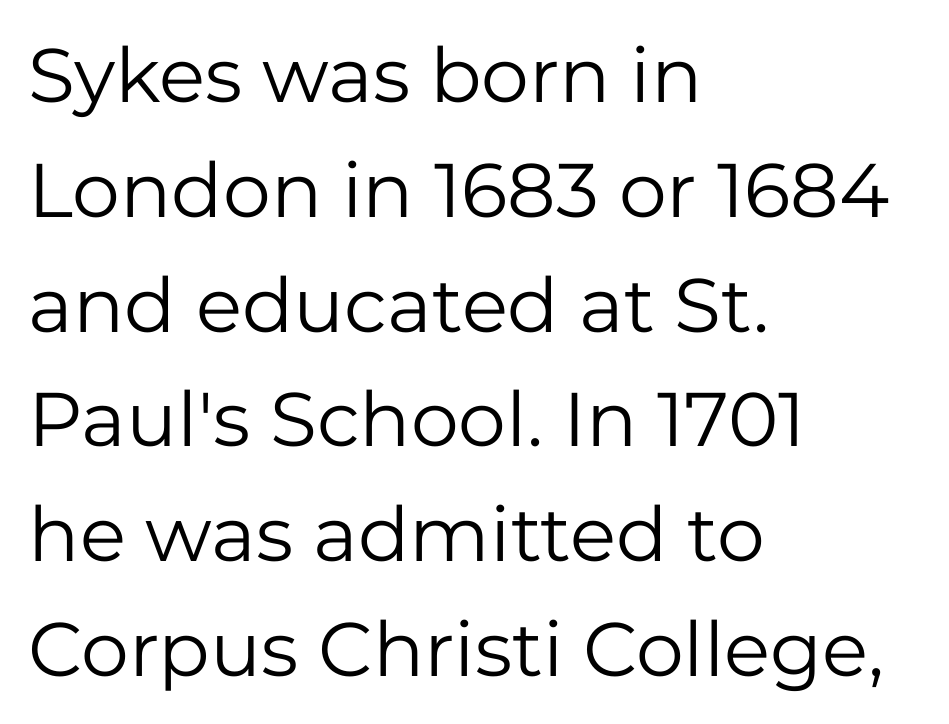
The image shows 76 px regular-weight sans-serif type, upright; set left-aligned, normal line spacing (1.51x), normal letter spacing, not underlined; low stroke contrast and a medium x-height.
